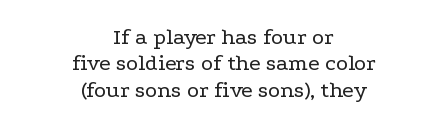
The paragraph has two soft edges and a firm central axis. Is this a heavy cut? Hardly; it is regular or lighter. The letterforms sit shoulder to shoulder at normal distance. If you measured baseline to baseline, you'd find a short distance. Each row of text sits above clean, open space.
